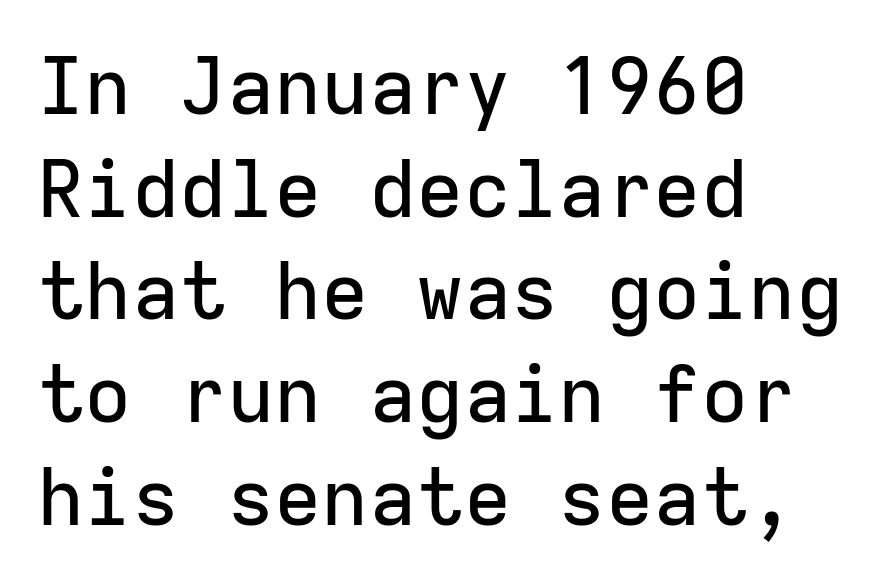
Standard letterfit; no display-style spreading of the glyphs. Spacing verdict: monospaced, one width for all characters. The rendering anchors every line to the left-hand side. Do the letters lean? They stand straight. Rule under the text: the space is simply empty. Evenly set lines give the paragraph a standard silhouette.
